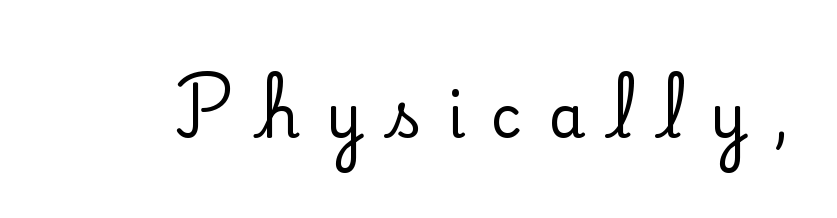
The text was rendered using a seriffed face with decorative stroke endings. The specimen reads as upright at a glance. Students, note that the glyphs here are deliberately spaced far apart. Spacing verdict: proportional, widths tailored to each character.
